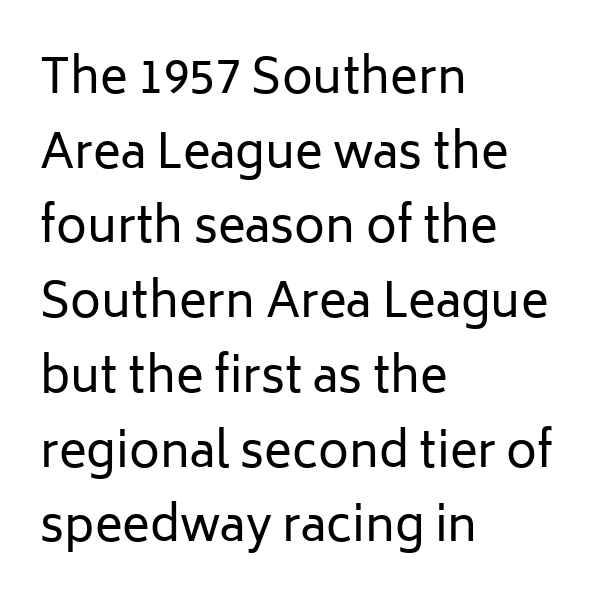
Posture: vertical. This sample is left-justified, so line endings fall wherever the words run out. These lines are rendered in a variable-pitch font. Notice how descenders clear the ascenders below comfortably — that's standard leading. Think standard paragraph weight, or any step lighter than that. Check the space under the baseline: it is left empty.
